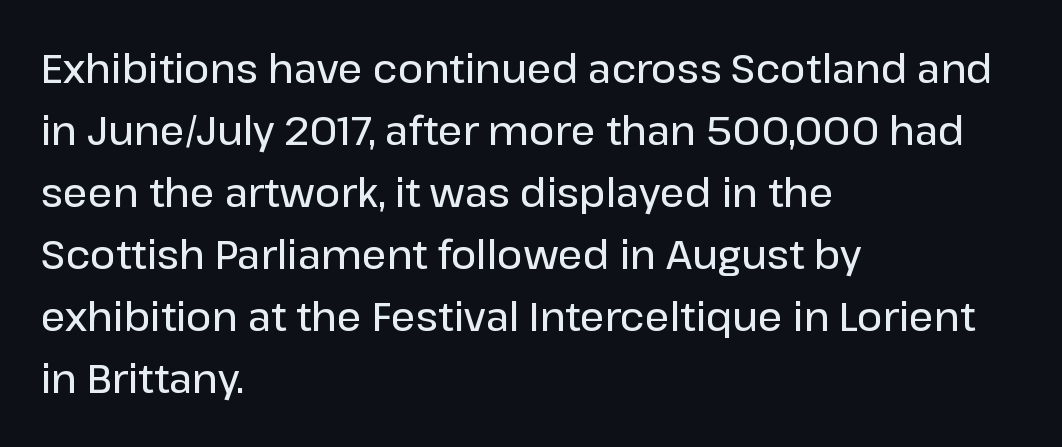
The image shows 39 px semibold sans-serif type, upright; set left-aligned, normal line spacing (1.59x), normal letter spacing, not underlined; low stroke contrast and a medium x-height.
